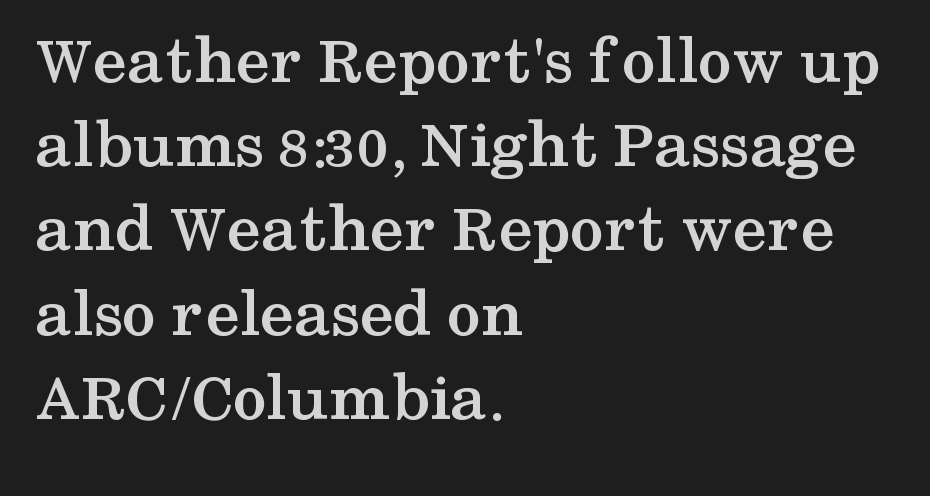
Q: Is the text bold? A: Yes.
Q: Is the text italic (slanted)? A: No, it is upright.
Q: Is the typeface a serif or a sans-serif typeface? A: Serif.
Q: Is the text underlined? A: No.
Q: How is the paragraph aligned? A: Left-aligned.
Q: Is the spacing between letters normal or unusually wide? A: Normal.
Q: Width (condensed, normal, or wide)? A: Wide.
Q: Stroke contrast? A: Medium.
Q: x-height? A: Medium.
Q: Monospaced? A: No.
